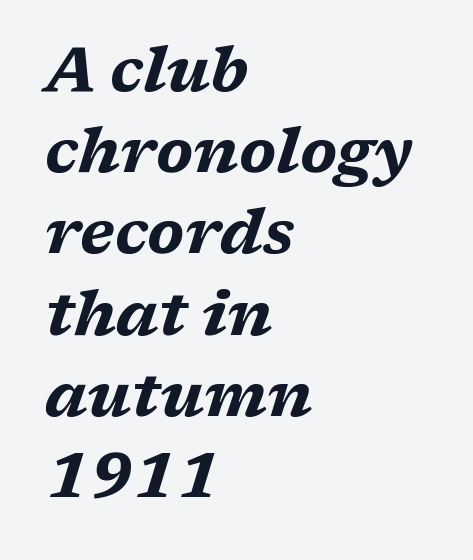
Q: Is the text bold? A: Yes.
Q: Is the text italic (slanted)? A: Yes, it leans right by about 17 degrees.
Q: Is the text underlined? A: No.
Q: How is the paragraph aligned? A: Left-aligned.
Q: Is the spacing between letters normal or unusually wide? A: Normal.
Q: Is the spacing between lines tight, normal or loose? A: Normal.
Q: Width (condensed, normal, or wide)? A: Wide.
Q: Stroke contrast? A: Medium.
Q: x-height? A: Medium.
Q: Monospaced? A: No.
